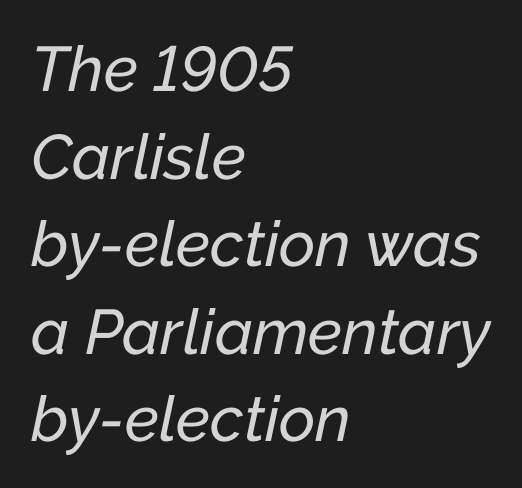
The image shows 63 px text type, italic (leaning right); set left-aligned, normal line spacing (1.39x), normal letter spacing, not underlined; low stroke contrast and a medium x-height.
